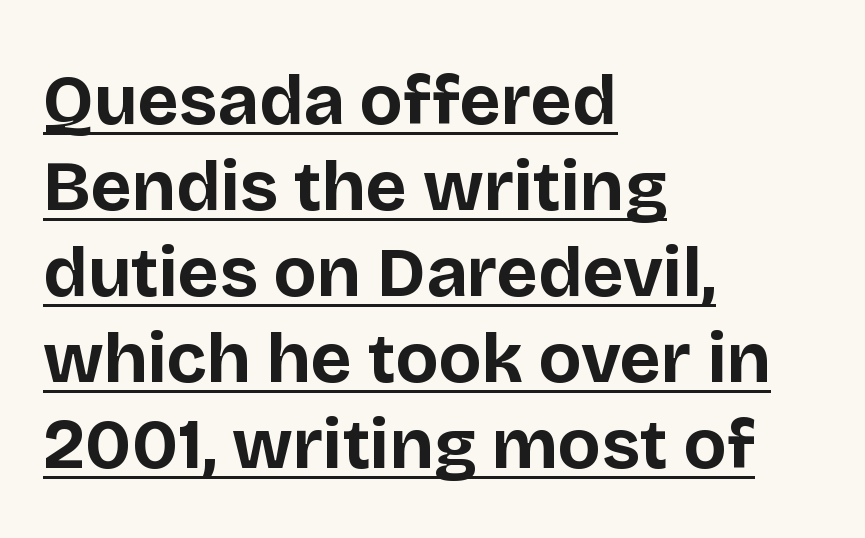
Q: Is the text bold? A: Yes.
Q: Is the text italic (slanted)? A: No, it is upright.
Q: Is the typeface a serif or a sans-serif typeface? A: Sans-serif.
Q: Is the text underlined? A: Yes.
Q: How is the paragraph aligned? A: Left-aligned.
Q: Is the spacing between letters normal or unusually wide? A: Normal.
Q: Width (condensed, normal, or wide)? A: Normal.
Q: Stroke contrast? A: Low.
Q: x-height? A: Large.
Q: Monospaced? A: No.
